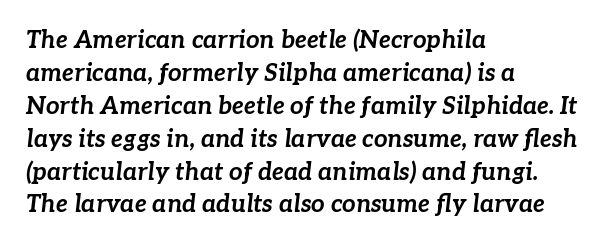
The image shows 24 px bold type, italic (leaning right); set left-aligned, normal line spacing (1.37x), normal letter spacing, not underlined.
